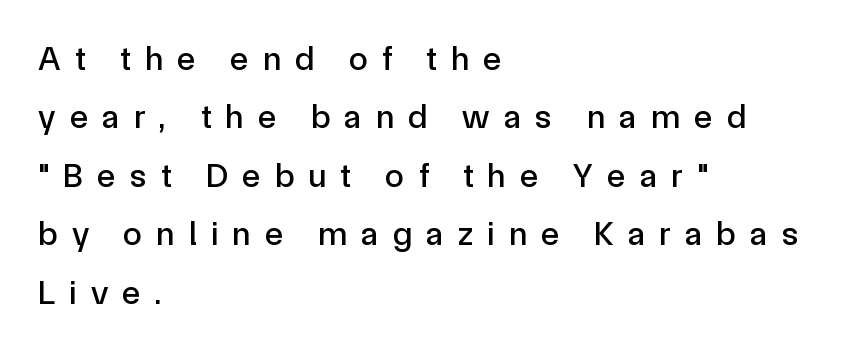
Tracking here is generous; glyphs stand well apart from one another. The face used here is proportionally spaced, like ordinary book or web type. Grotesque or geometric, the face here clearly has no serifs. Short and long lines alike share a common starting point at left. Plain, unruled lines of type. In terms of posture, this sample is upright.
